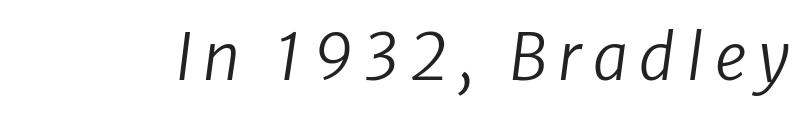
Q: Is the text bold? A: No.
Q: Is the text italic (slanted)? A: Yes, it leans right by about 8 degrees.
Q: Is the text underlined? A: No.
Q: Width (condensed, normal, or wide)? A: Normal.
Q: Stroke contrast? A: Low.
Q: x-height? A: Medium.
Q: Monospaced? A: No.
